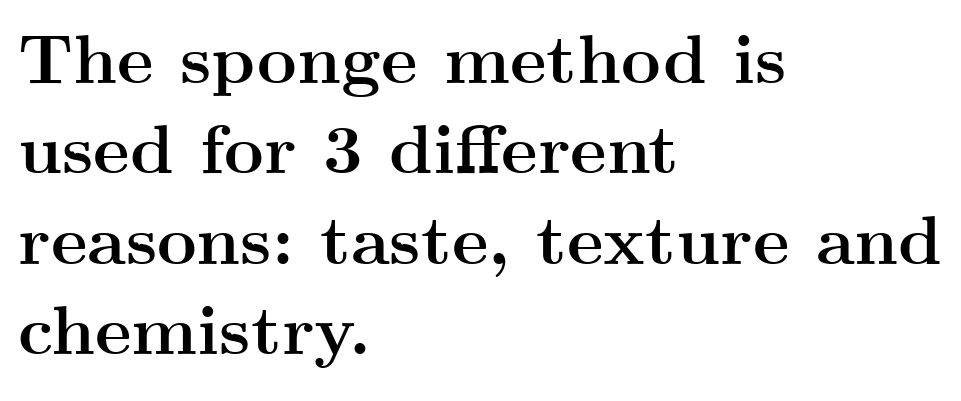
{"serif": "yes", "italic": "no", "bold": "yes", "weight": "semibold", "width": "wide", "stroke_contrast": "medium", "x_height": "small", "monospaced": "no", "underline": "no", "align": "left", "line_spacing": "normal", "line_spacing_ratio": 1.31, "letter_spacing": "normal", "letter_spacing_em": 0.0, "glyph_px": 69}
